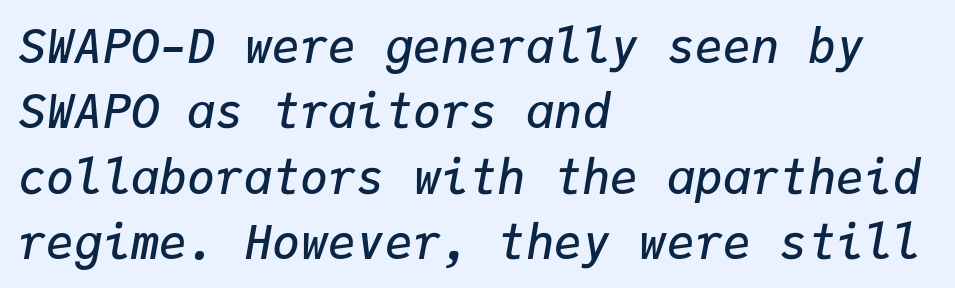
{"italic": "yes", "lean": "right", "slant_degrees": 9, "bold": "semi", "weight": "semibold", "width": "normal", "stroke_contrast": "low", "x_height": "medium", "monospaced": "yes", "underline": "no", "align": "left", "line_spacing": "normal", "line_spacing_ratio": 1.39, "letter_spacing": "normal", "letter_spacing_em": 0.0, "glyph_px": 47}
